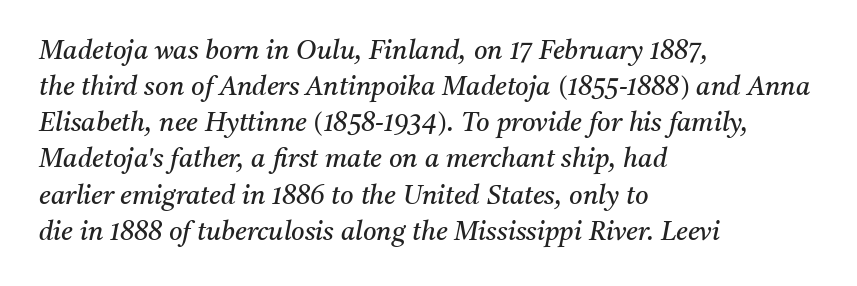
The specimen reads as italic at a glance. All the whitespace from short lines collects on the right. The glyphs are unaccompanied by any horizontal stroke below them. How are the letters spaced? Ordinarily, with no added tracking. Summary of weight: not heavy and not bold.
